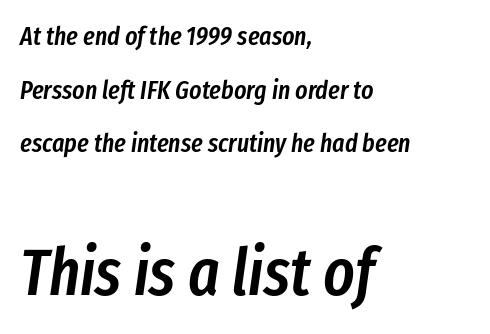
Compared with typical paragraphs, the rows here are farther apart. Think of a printed novel: that variable character pitch is what you see here. The letters are slanted; this is an italic face. The typesetter chose a ragged-right arrangement here. Descenders are the only things crossing below the line.
